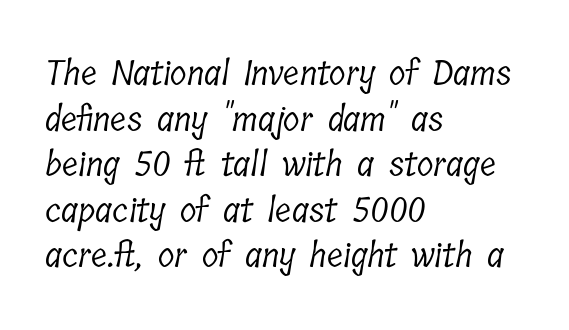
Q: Is the text bold? A: No.
Q: Is the typeface a serif or a sans-serif typeface? A: Serif.
Q: Is the text underlined? A: No.
Q: How is the paragraph aligned? A: Left-aligned.
Q: Is the spacing between letters normal or unusually wide? A: Normal.
Q: Is the spacing between lines tight, normal or loose? A: Normal.
Q: Width (condensed, normal, or wide)? A: Condensed.
Q: Stroke contrast? A: Low.
Q: x-height? A: Medium.
Q: Monospaced? A: No.
